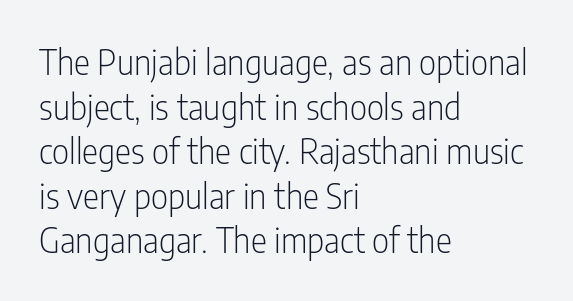
Q: Is the text bold? A: No.
Q: Is the text italic (slanted)? A: No, it is upright.
Q: Is the typeface a serif or a sans-serif typeface? A: Sans-serif.
Q: Is the text underlined? A: No.
Q: How is the paragraph aligned? A: Left-aligned.
Q: Is the spacing between letters normal or unusually wide? A: Normal.
Q: Is the spacing between lines tight, normal or loose? A: Normal.
Q: Width (condensed, normal, or wide)? A: Condensed.
Q: Stroke contrast? A: Low.
Q: x-height? A: Medium.
Q: Monospaced? A: No.
